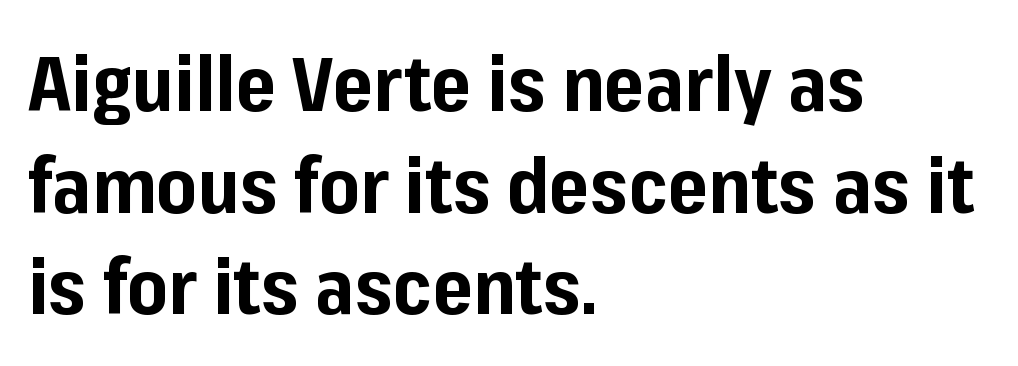
These lines stack with their left ends in a neat column. Quick note: not italic, upright. The rendering shows plain stroke endings on the letterforms — a sans-serif design. The rendering uses natural spacing where letterforms have individual widths. If you measured baseline to baseline, you'd find a middling distance.
